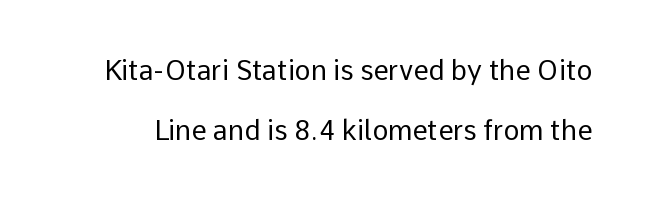
{"italic": "no", "bold": "no", "underline": "no", "line_spacing": "loose", "line_spacing_ratio": 2.21, "letter_spacing": "normal", "letter_spacing_em": 0.0, "glyph_px": 27}
